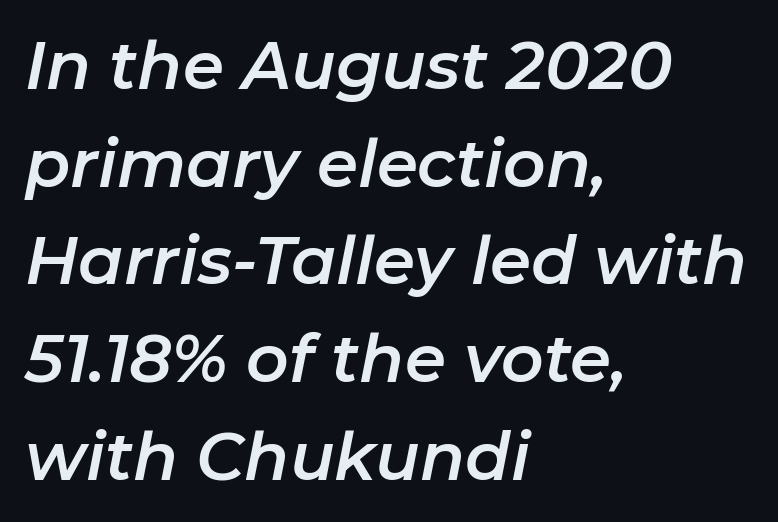
Q: Is the text italic (slanted)? A: Yes, it leans right by about 11 degrees.
Q: Is the text underlined? A: No.
Q: How is the paragraph aligned? A: Left-aligned.
Q: Is the spacing between letters normal or unusually wide? A: Normal.
Q: Is the spacing between lines tight, normal or loose? A: Normal.
Q: Width (condensed, normal, or wide)? A: Normal.
Q: Stroke contrast? A: Low.
Q: x-height? A: Medium.
Q: Monospaced? A: No.
